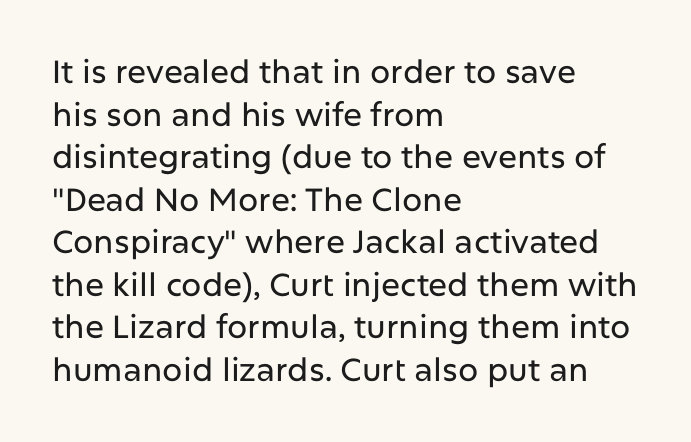
Every character sits straight up, as roman type does. Think of a printed novel: that variable character pitch is what you see here. Decoration check: the copy has no underline. Is there much room between lines? A standard amount, neither cramped nor airy. The characters display no serif detailing; their extremities are plain. Observe the ordinary spacing: letters are neighbours, not strangers.
